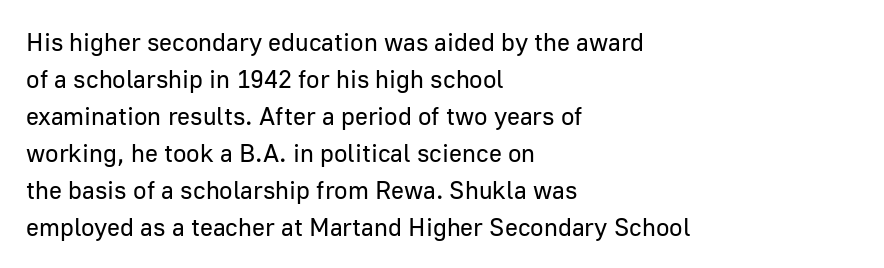
A typesetter would call this leading conventional body-copy spacing. Descender tails drop into unmarked territory. Visually the block forms a straight wall on the left and a jagged coastline on the right. Do the letters lean? They stand straight.
